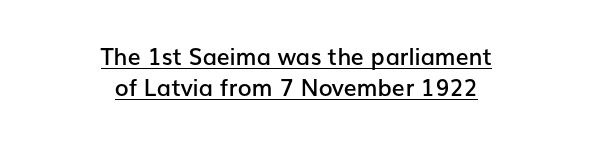
Q: Is the text bold? A: Semi-bold.
Q: Is the text italic (slanted)? A: No, it is upright.
Q: Is the text underlined? A: Yes.
Q: How is the paragraph aligned? A: Centered.
Q: Is the spacing between letters normal or unusually wide? A: Normal.
Q: Is the spacing between lines tight, normal or loose? A: Normal.
